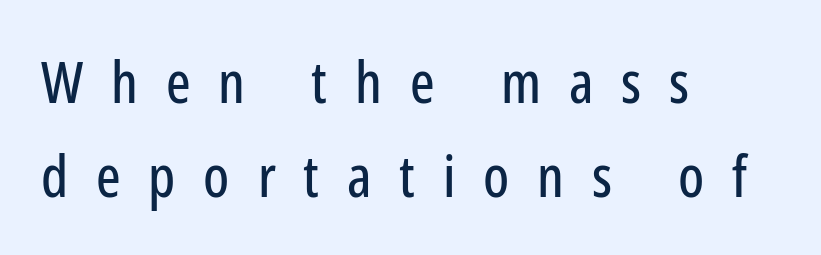
Q: Is the text italic (slanted)? A: No, it is upright.
Q: Is the typeface a serif or a sans-serif typeface? A: Sans-serif.
Q: Is the text underlined? A: No.
Q: How is the paragraph aligned? A: Left-aligned.
Q: Is the spacing between letters normal or unusually wide? A: Unusually wide.
Q: Is the spacing between lines tight, normal or loose? A: Normal.
Q: Width (condensed, normal, or wide)? A: Condensed.
Q: Stroke contrast? A: Low.
Q: x-height? A: Medium.
Q: Monospaced? A: No.
